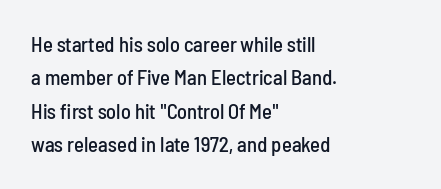
Q: Is the text italic (slanted)? A: No, it is upright.
Q: Is the text underlined? A: No.
Q: How is the paragraph aligned? A: Left-aligned.
Q: Is the spacing between letters normal or unusually wide? A: Normal.
Q: Is the spacing between lines tight, normal or loose? A: Normal.
